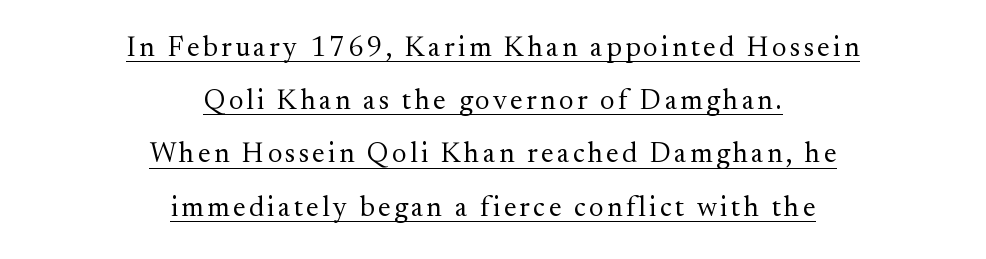
{"serif": "yes", "italic": "no", "bold": "no", "weight": "regular", "width": "normal", "stroke_contrast": "medium", "x_height": "small", "monospaced": "no", "underline": "yes", "align": "center", "line_spacing": "loose", "line_spacing_ratio": 1.9, "glyph_px": 28}
